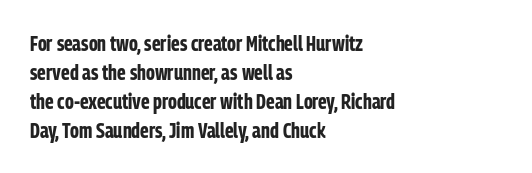
{"italic": "no", "bold": "yes", "underline": "no", "align": "left", "line_spacing": "normal", "line_spacing_ratio": 1.38, "letter_spacing": "normal", "letter_spacing_em": 0.0, "glyph_px": 21}
